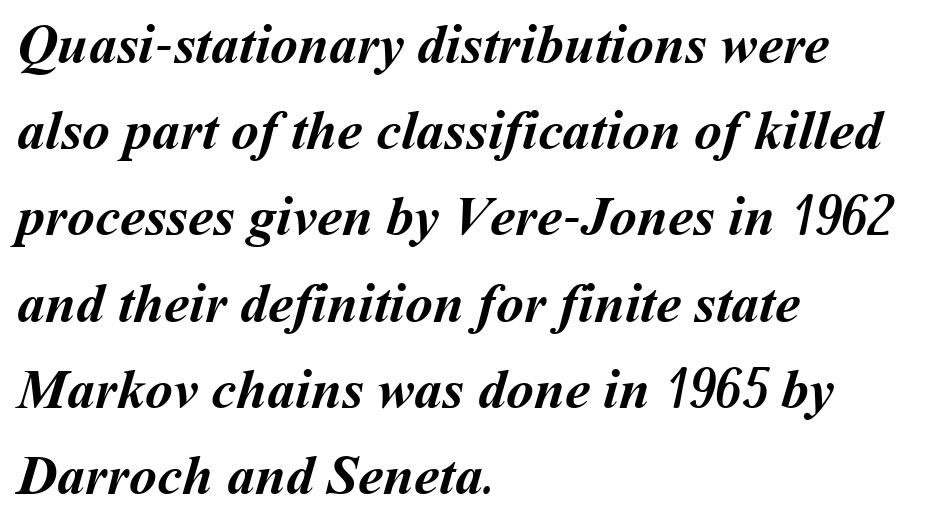
These lines keep a tight, regular rhythm from letter to letter. A typesetter would call this proportional, since set widths differ per character. Horizontally, the lines are justified to the leading edge only. A normal amount of white space separates one row of letters from the next.
